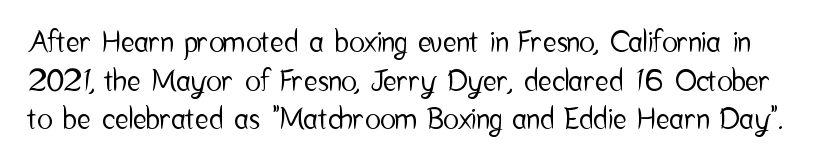
The image shows 29 px condensed sans-serif type, upright; set normal line spacing (1.33x), normal letter spacing, not underlined; low stroke contrast and a medium x-height.
